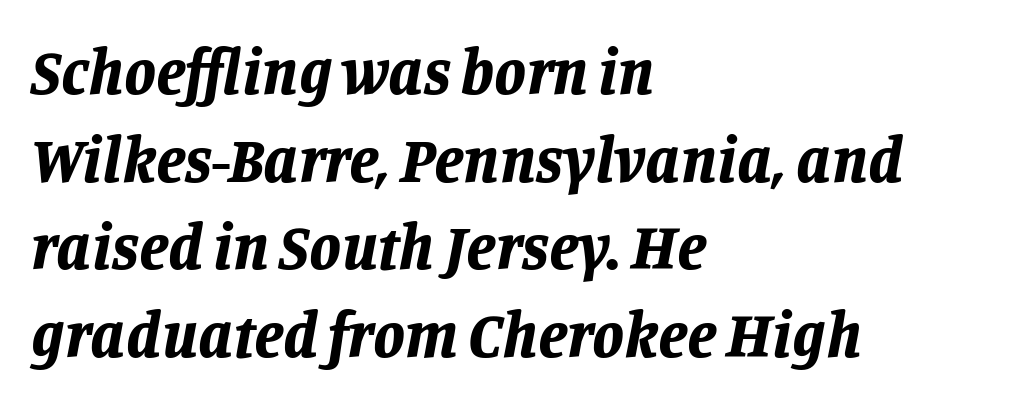
Q: Is the text bold? A: Yes.
Q: Is the text italic (slanted)? A: Yes, it leans right by about 11 degrees.
Q: Is the text underlined? A: No.
Q: How is the paragraph aligned? A: Left-aligned.
Q: Is the spacing between letters normal or unusually wide? A: Normal.
Q: Is the spacing between lines tight, normal or loose? A: Normal.
Q: Width (condensed, normal, or wide)? A: Normal.
Q: Stroke contrast? A: Low.
Q: x-height? A: Large.
Q: Monospaced? A: No.
